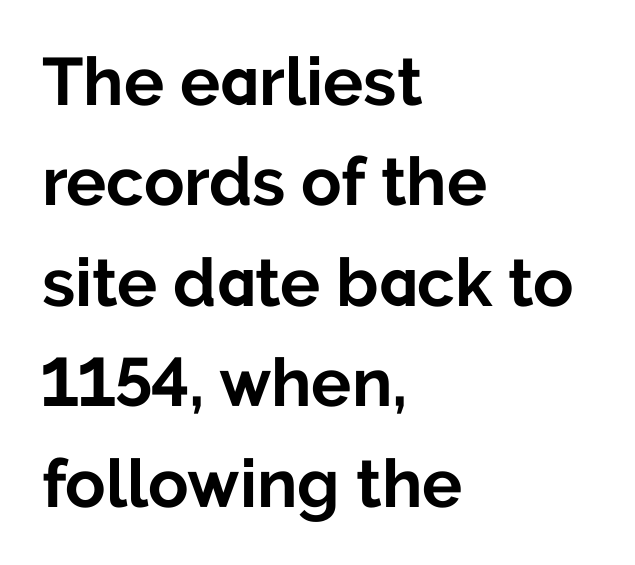
Q: Is the text bold? A: Yes.
Q: Is the text italic (slanted)? A: No, it is upright.
Q: Is the typeface a serif or a sans-serif typeface? A: Sans-serif.
Q: Is the text underlined? A: No.
Q: How is the paragraph aligned? A: Left-aligned.
Q: Is the spacing between letters normal or unusually wide? A: Normal.
Q: Is the spacing between lines tight, normal or loose? A: Normal.
Q: Width (condensed, normal, or wide)? A: Normal.
Q: Stroke contrast? A: Low.
Q: x-height? A: Medium.
Q: Monospaced? A: No.
